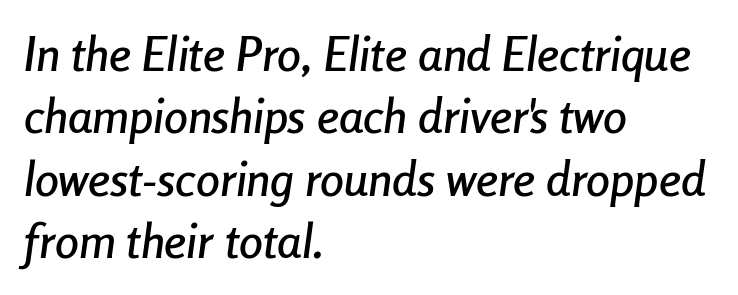
Baseline-to-baseline distance is the conventional proportion of letter height. Looking at the ascenders, they clearly lean. Students, note that the glyphs here touch the page at normal intervals. Glance below the letters and you will spot only blank space. Is the block centered? No — it sits flush against the left margin. Looks like regular typesetting: each glyph gets only the width it needs.
